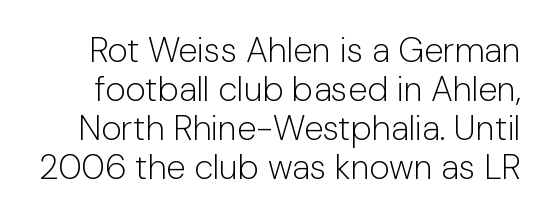
The image shows 35 px light sans-serif type, upright; set tight line spacing (1.11x), normal letter spacing, not underlined; low stroke contrast and a medium x-height.
